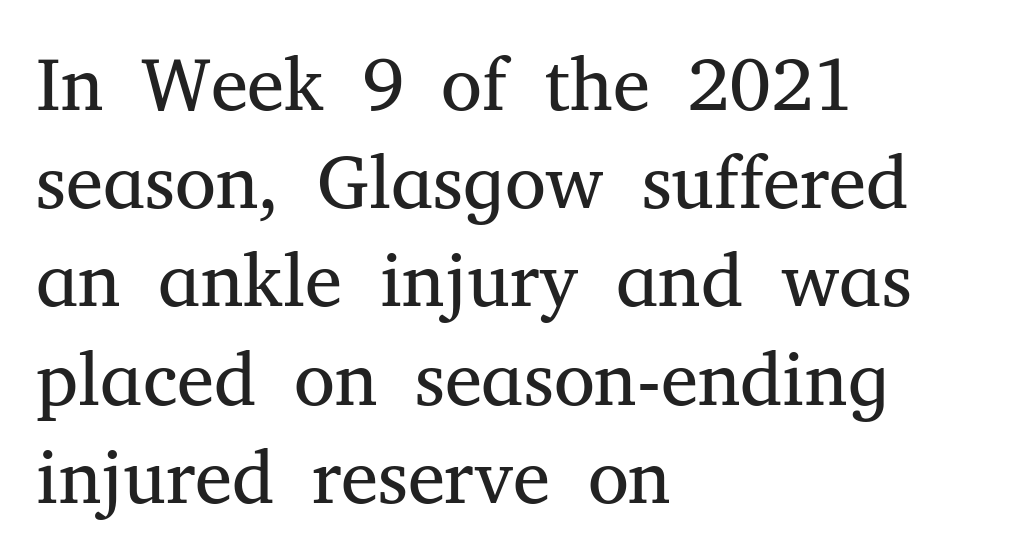
Q: Is the text bold? A: No.
Q: Is the text italic (slanted)? A: No, it is upright.
Q: Is the typeface a serif or a sans-serif typeface? A: Serif.
Q: Is the text underlined? A: No.
Q: How is the paragraph aligned? A: Left-aligned.
Q: Is the spacing between letters normal or unusually wide? A: Normal.
Q: Is the spacing between lines tight, normal or loose? A: Normal.
Q: Width (condensed, normal, or wide)? A: Normal.
Q: Stroke contrast? A: Medium.
Q: x-height? A: Medium.
Q: Monospaced? A: No.
